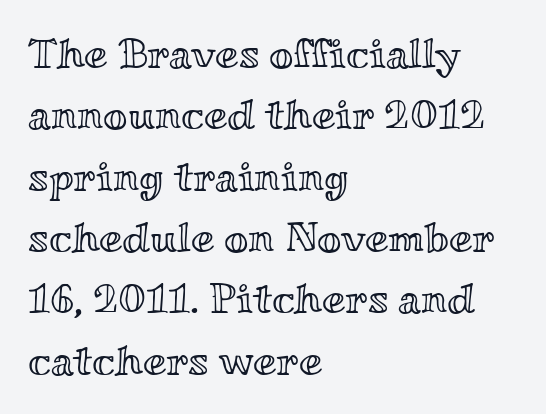
The image shows 42 px wide type, upright; set left-aligned, normal line spacing (1.46x), normal letter spacing, not underlined; a small x-height.
